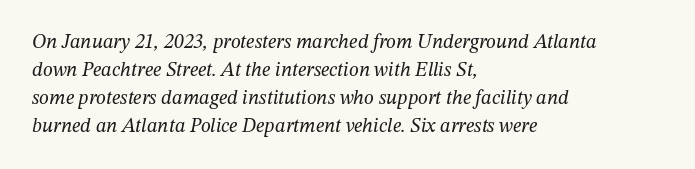
Each line starts at the same left margin while the right side varies. Heft: none added — not bold. Default kerning and tracking; the words read as compact shapes. Honestly, the row spacing looks completely unremarkable. Glance below the letters and you will spot only blank space.
